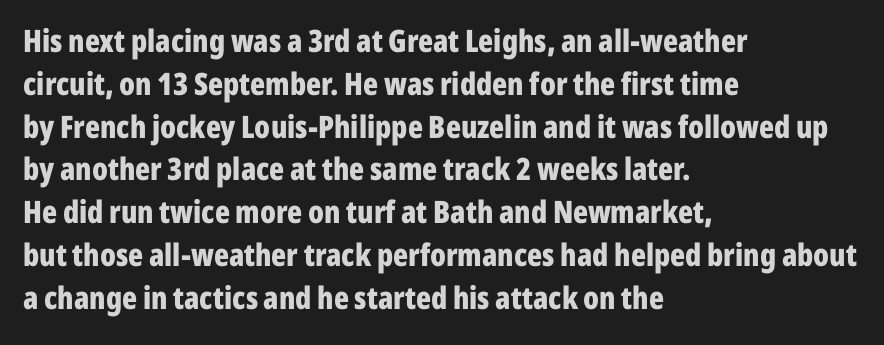
{"serif": "no", "italic": "no", "bold": "yes", "weight": "bold", "width": "condensed", "stroke_contrast": "low", "x_height": "medium", "monospaced": "no", "underline": "no", "align": "left", "line_spacing": "normal", "line_spacing_ratio": 1.38, "letter_spacing": "normal", "letter_spacing_em": 0.0, "glyph_px": 31}
